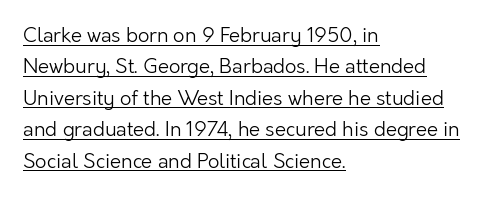
{"italic": "no", "bold": "no", "underline": "yes", "align": "left", "line_spacing": "normal", "line_spacing_ratio": 1.57, "letter_spacing": "normal", "letter_spacing_em": 0.0, "glyph_px": 20}
